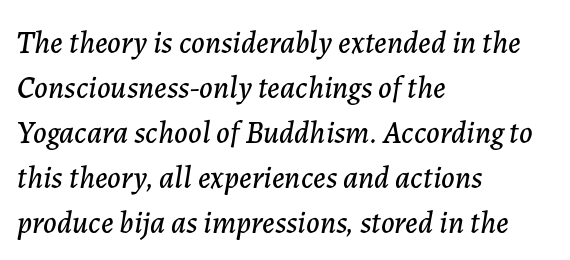
{"italic": "yes", "lean": "right", "slant_degrees": 7, "width": "normal", "stroke_contrast": "low", "x_height": "medium", "monospaced": "no", "underline": "no", "align": "left", "line_spacing": "normal", "line_spacing_ratio": 1.45, "letter_spacing": "normal", "letter_spacing_em": 0.0, "glyph_px": 31}
